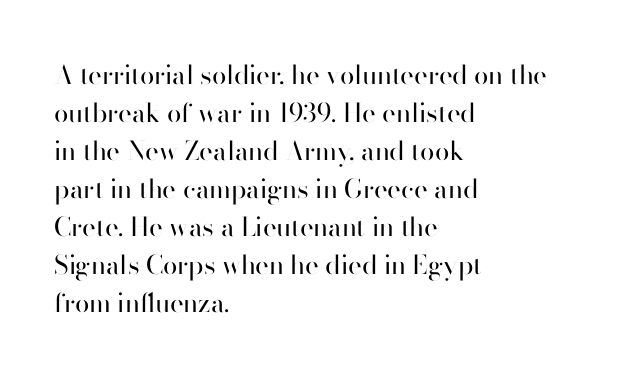
Q: Is the text bold? A: No.
Q: Is the text italic (slanted)? A: No, it is upright.
Q: Is the text underlined? A: No.
Q: How is the paragraph aligned? A: Left-aligned.
Q: Is the spacing between letters normal or unusually wide? A: Normal.
Q: Is the spacing between lines tight, normal or loose? A: Normal.
